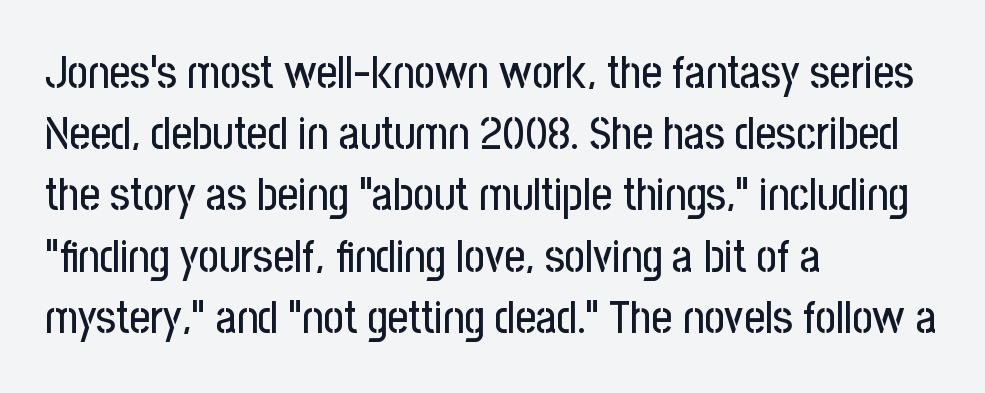
The image shows 45 px condensed sans-serif type, upright; set left-aligned, normal line spacing (1.36x), normal letter spacing, not underlined; low stroke contrast and a medium x-height.
